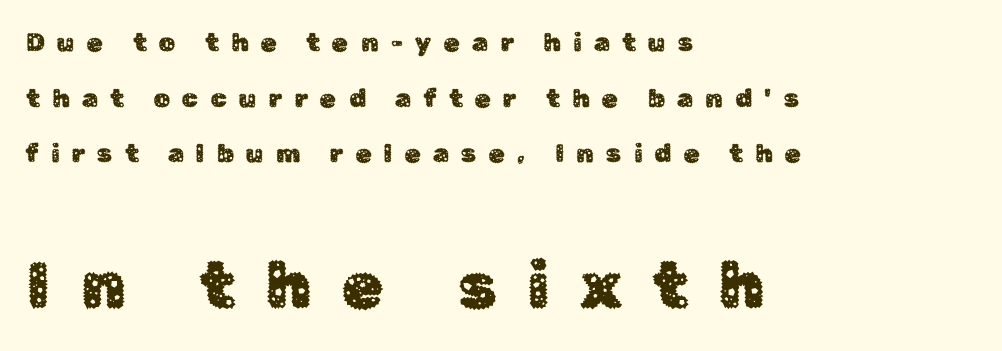
{"serif": "no", "italic": "no", "width": "normal", "stroke_contrast": "low", "x_height": "medium", "monospaced": "no", "underline": "no", "align": "left", "line_spacing": "loose", "line_spacing_ratio": 2.14, "letter_spacing": "wide", "letter_spacing_em": 0.47, "larger_block": "second", "size_ratio": 2.54, "glyph_px": 66}
